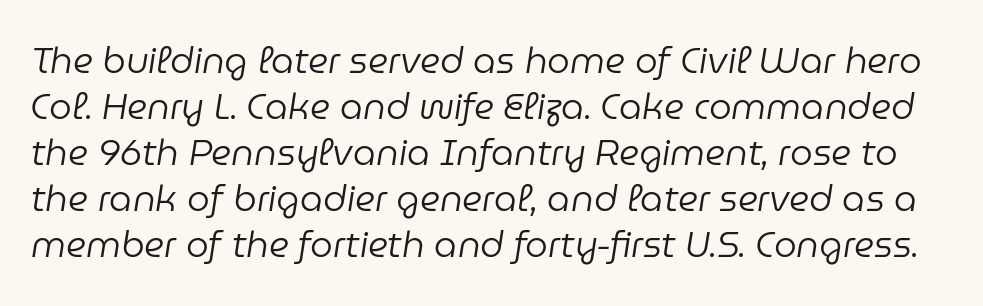
The image shows 36 px regular-weight type, italic (leaning right); set normal line spacing (1.28x), normal letter spacing, not underlined; low stroke contrast and a medium x-height.
